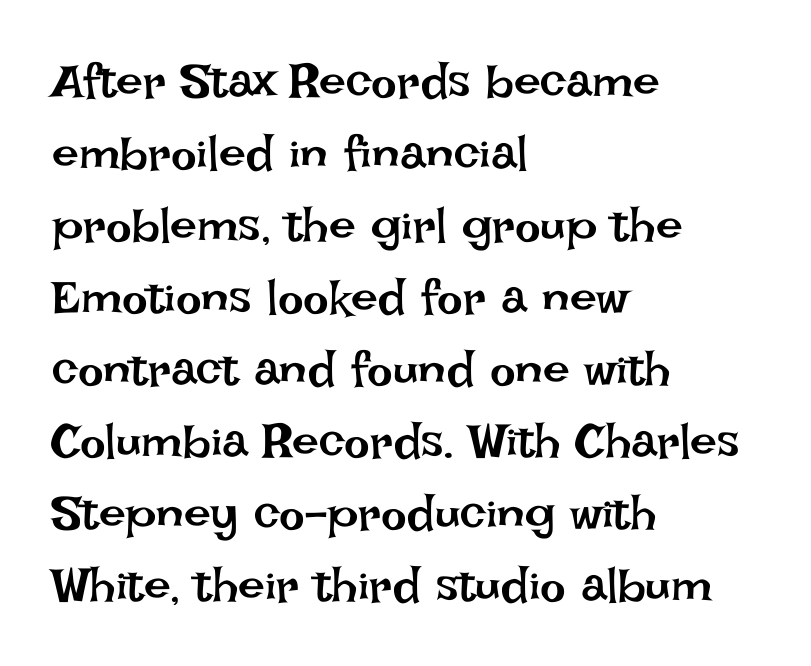
Q: Is the text bold? A: No.
Q: Is the text italic (slanted)? A: No, it is upright.
Q: Is the text underlined? A: No.
Q: How is the paragraph aligned? A: Left-aligned.
Q: Is the spacing between letters normal or unusually wide? A: Normal.
Q: Is the spacing between lines tight, normal or loose? A: Normal.
Q: Width (condensed, normal, or wide)? A: Normal.
Q: Stroke contrast? A: Low.
Q: x-height? A: Large.
Q: Monospaced? A: No.
